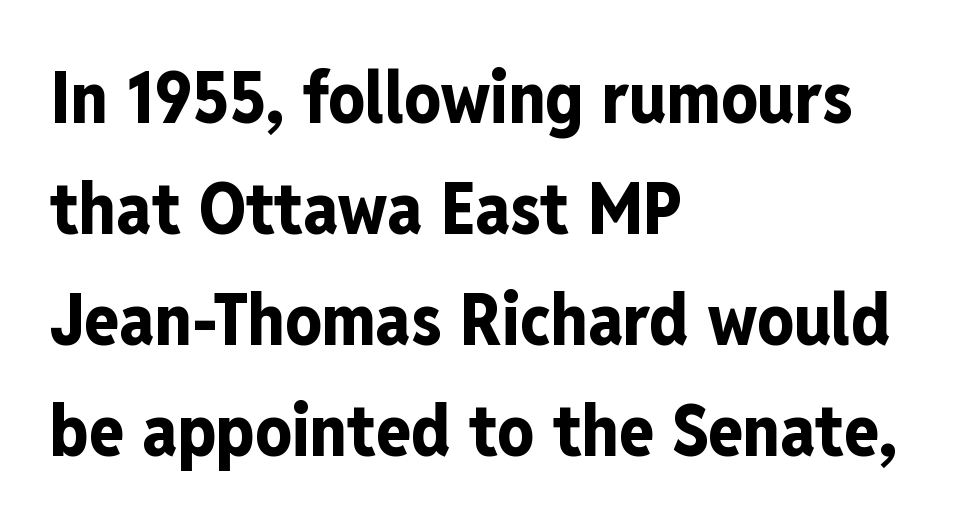
The image shows 72 px bold, condensed sans-serif type, upright; set left-aligned, normal line spacing (1.54x), normal letter spacing, not underlined; low stroke contrast and a medium x-height.
